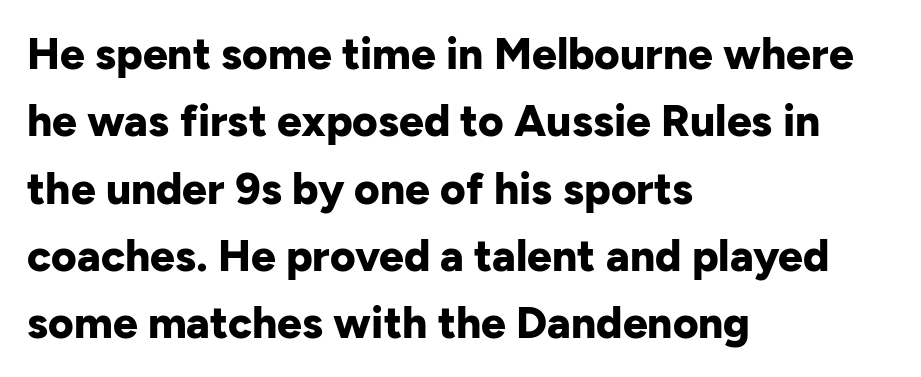
{"serif": "no", "italic": "no", "bold": "yes", "weight": "bold", "width": "normal", "stroke_contrast": "low", "x_height": "medium", "monospaced": "no", "underline": "no", "align": "left", "line_spacing": "normal", "line_spacing_ratio": 1.53, "letter_spacing": "normal", "letter_spacing_em": 0.0, "glyph_px": 44}
